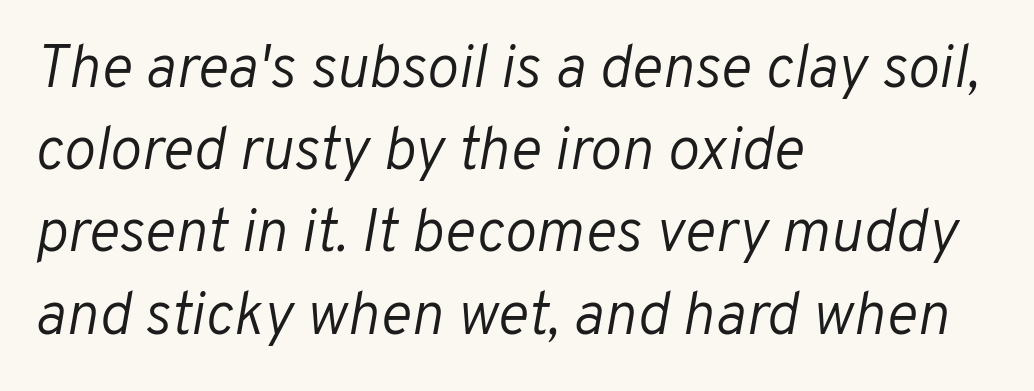
{"italic": "yes", "lean": "right", "slant_degrees": 10, "bold": "no", "weight": "light", "width": "normal", "stroke_contrast": "low", "x_height": "medium", "monospaced": "no", "underline": "no", "align": "left", "line_spacing": "normal", "line_spacing_ratio": 1.37, "letter_spacing": "normal", "letter_spacing_em": 0.0, "glyph_px": 60}
